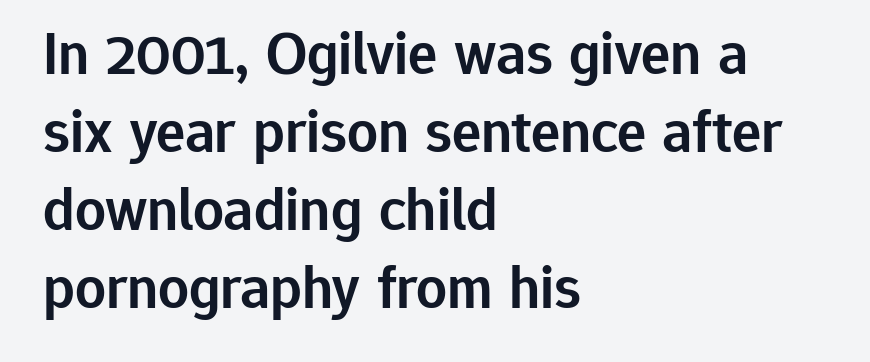
Q: Is the text bold? A: Semi-bold.
Q: Is the text italic (slanted)? A: No, it is upright.
Q: Is the typeface a serif or a sans-serif typeface? A: Sans-serif.
Q: Is the text underlined? A: No.
Q: How is the paragraph aligned? A: Left-aligned.
Q: Is the spacing between letters normal or unusually wide? A: Normal.
Q: Is the spacing between lines tight, normal or loose? A: Normal.
Q: Width (condensed, normal, or wide)? A: Normal.
Q: Stroke contrast? A: Low.
Q: x-height? A: Medium.
Q: Monospaced? A: No.
